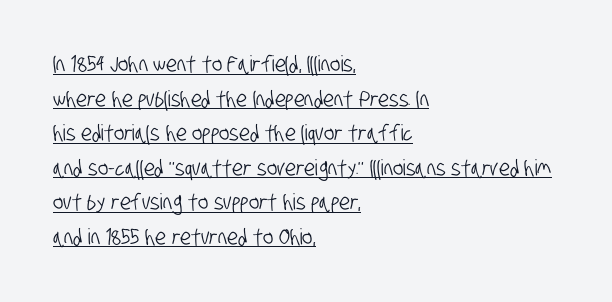
Q: Is the text underlined? A: Yes.
Q: How is the paragraph aligned? A: Left-aligned.
Q: Is the spacing between letters normal or unusually wide? A: Normal.
Q: Is the spacing between lines tight, normal or loose? A: Normal.
